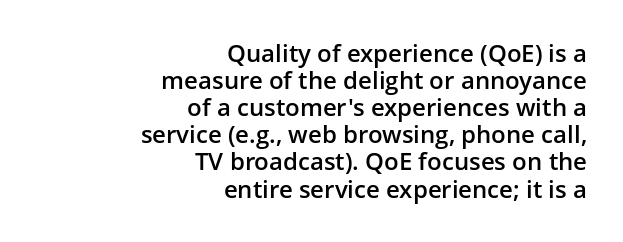
The image shows 24 px text type, upright; set right-aligned, tight line spacing (1.13x), normal letter spacing, not underlined.
